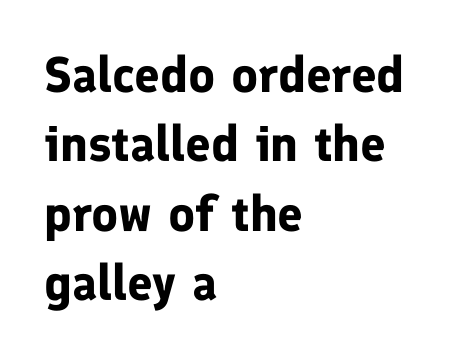
Q: Is the text bold? A: Yes.
Q: Is the text italic (slanted)? A: No, it is upright.
Q: Is the typeface a serif or a sans-serif typeface? A: Sans-serif.
Q: Is the text underlined? A: No.
Q: How is the paragraph aligned? A: Left-aligned.
Q: Is the spacing between letters normal or unusually wide? A: Normal.
Q: Is the spacing between lines tight, normal or loose? A: Normal.
Q: Width (condensed, normal, or wide)? A: Normal.
Q: Stroke contrast? A: Low.
Q: x-height? A: Medium.
Q: Monospaced? A: No.
